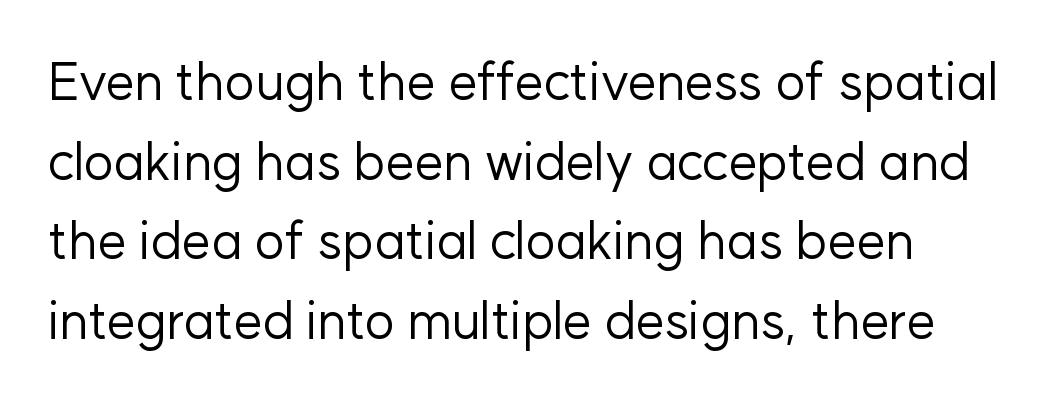
The image shows 52 px regular-weight sans-serif type, upright; set normal line spacing (1.53x), normal letter spacing, not underlined; low stroke contrast and a medium x-height.
